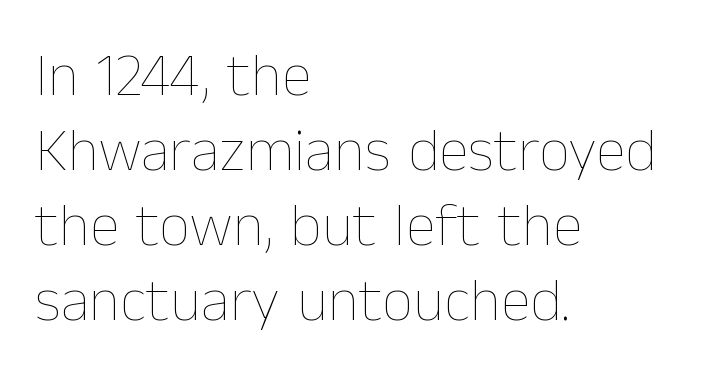
{"italic": "no", "bold": "no", "weight": "thin", "width": "normal", "stroke_contrast": "low", "x_height": "medium", "monospaced": "no", "underline": "no", "align": "left", "line_spacing_ratio": 1.23, "letter_spacing": "normal", "letter_spacing_em": 0.0, "glyph_px": 61}
